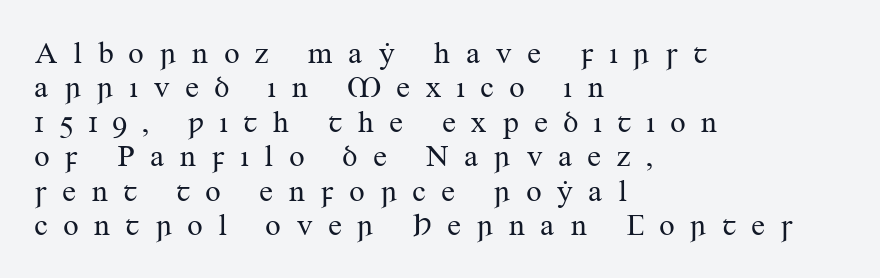
Q: Is the text bold? A: No.
Q: Is the text italic (slanted)? A: No, it is upright.
Q: Is the typeface a serif or a sans-serif typeface? A: Serif.
Q: Is the text underlined? A: No.
Q: How is the paragraph aligned? A: Left-aligned.
Q: Is the spacing between letters normal or unusually wide? A: Unusually wide.
Q: Is the spacing between lines tight, normal or loose? A: Tight.
Q: Width (condensed, normal, or wide)? A: Normal.
Q: Stroke contrast? A: Medium.
Q: x-height? A: Small.
Q: Monospaced? A: No.
